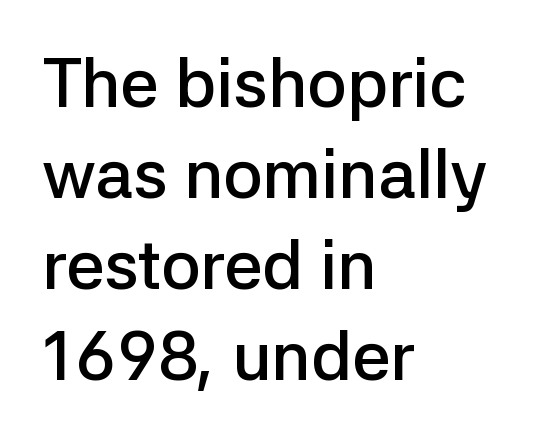
{"serif": "no", "italic": "no", "bold": "semi", "weight": "semibold", "width": "normal", "stroke_contrast": "low", "x_height": "medium", "monospaced": "no", "underline": "no", "align": "left", "line_spacing": "normal", "line_spacing_ratio": 1.34, "letter_spacing": "normal", "letter_spacing_em": 0.0, "glyph_px": 68}
